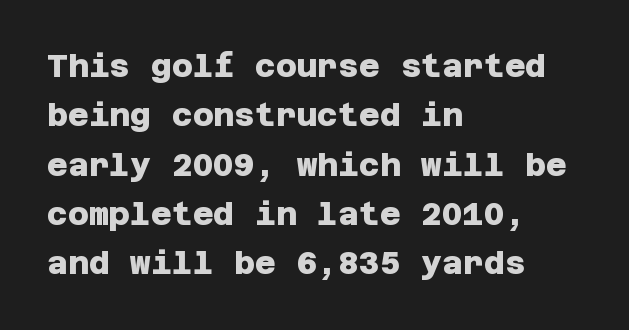
Typesetter's note: full bold, strokes at maximum text heaviness. Unlike a traditional serif, this face leaves its strokes unadorned. Layout note: lines flush left. Nobody touched the tracking dial on this one. Whoever set this chose a conventional vertical rhythm.
